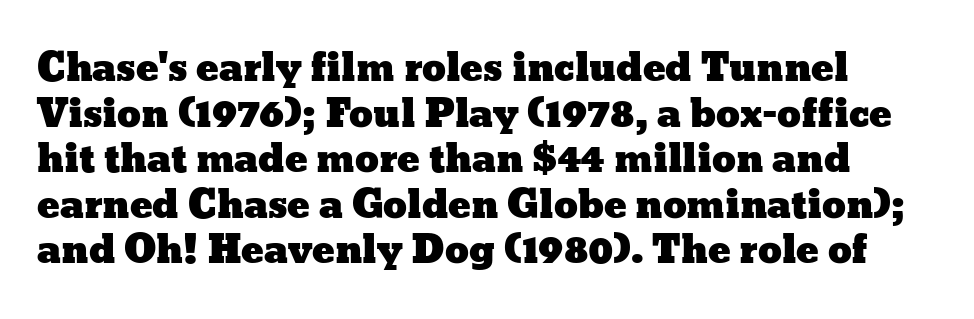
This rendering features lettering with no underline. Style check: upright. These lines are rendered in a variable-pitch font. Is the letter spacing exaggerated? No — it looks like the ordinary default.
